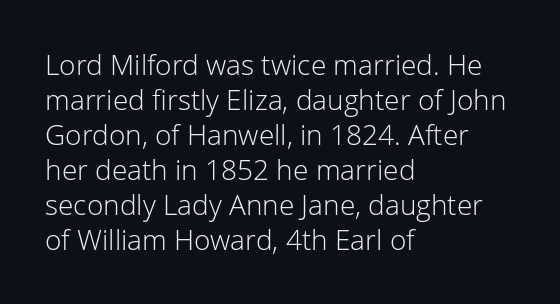
The image shows 28 px light sans-serif type, upright; set left-aligned, normal line spacing (1.25x), normal letter spacing, not underlined; low stroke contrast and a medium x-height.
